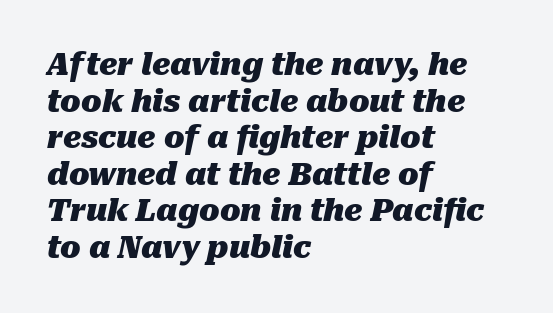
The image shows 30 px heavy type, italic (leaning right); set left-aligned, line spacing 1.22x, normal letter spacing, not underlined; medium stroke contrast and a medium x-height.
